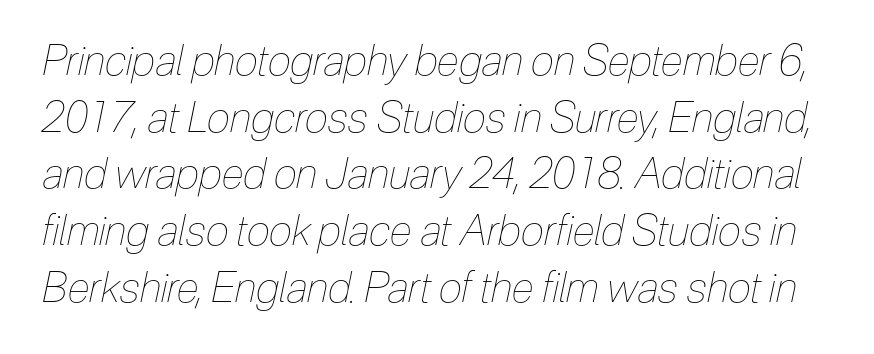
Q: Is the text bold? A: No.
Q: Is the text italic (slanted)? A: Yes, it leans right by about 12 degrees.
Q: Is the text underlined? A: No.
Q: Is the spacing between letters normal or unusually wide? A: Normal.
Q: Is the spacing between lines tight, normal or loose? A: Normal.
Q: Width (condensed, normal, or wide)? A: Condensed.
Q: Stroke contrast? A: Low.
Q: x-height? A: Medium.
Q: Monospaced? A: No.
